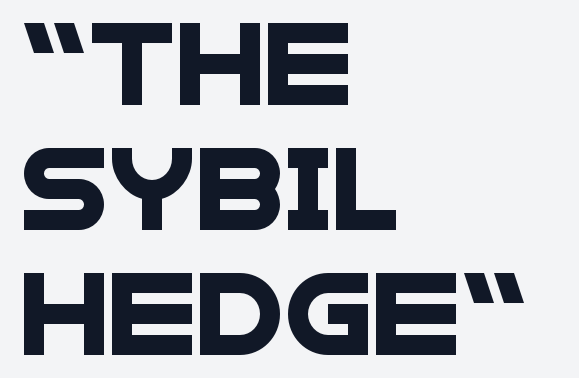
The setting favours the left margin, as ordinary paragraphs usually do. Normally led — the rows are evenly, conventionally spaced. The font family rendered here belongs to the sans-serif group. Quick note: underline off.
